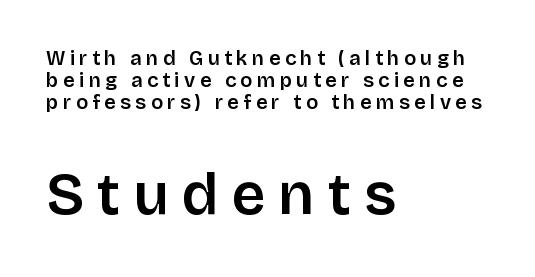
{"serif": "no", "italic": "no", "bold": "semi", "weight": "semibold", "width": "normal", "stroke_contrast": "low", "x_height": "large", "monospaced": "no", "underline": "no", "align": "left", "line_spacing": "tight", "line_spacing_ratio": 1.1, "letter_spacing": "wide", "letter_spacing_em": 0.22, "larger_block": "second", "size_ratio": 2.95, "glyph_px": 59}
